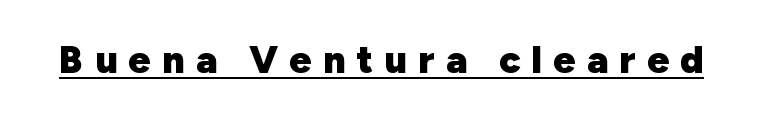
Q: Is the text bold? A: Yes.
Q: Is the text italic (slanted)? A: No, it is upright.
Q: Is the typeface a serif or a sans-serif typeface? A: Sans-serif.
Q: Is the text underlined? A: Yes.
Q: Is the spacing between letters normal or unusually wide? A: Unusually wide.
Q: Width (condensed, normal, or wide)? A: Normal.
Q: Stroke contrast? A: Low.
Q: x-height? A: Medium.
Q: Monospaced? A: No.
